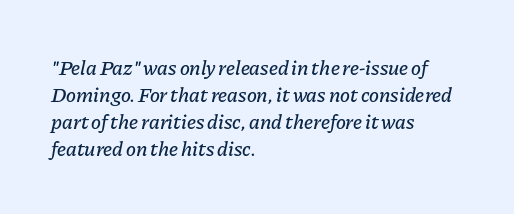
The image shows 21 px text type, italic (leaning right); set left-aligned, normal line spacing (1.28x), normal letter spacing, not underlined.
